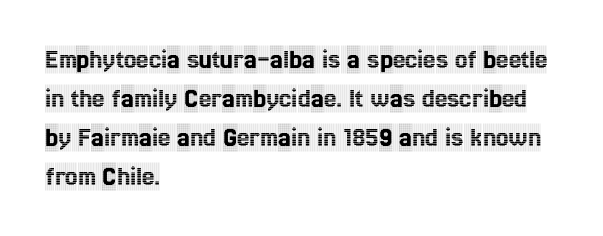
The image shows 28 px condensed serif type, upright; set left-aligned, normal line spacing (1.39x), normal letter spacing, not underlined; a large x-height.
